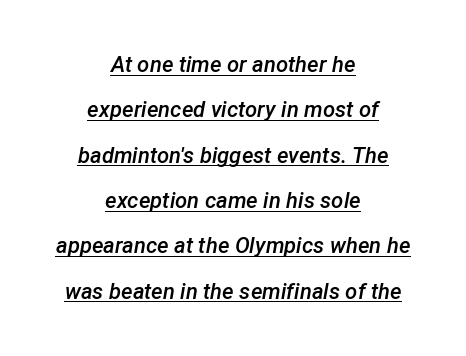
The image shows 22 px text type, italic (leaning right); set centered, loose line spacing (2.06x), normal letter spacing, underlined.
